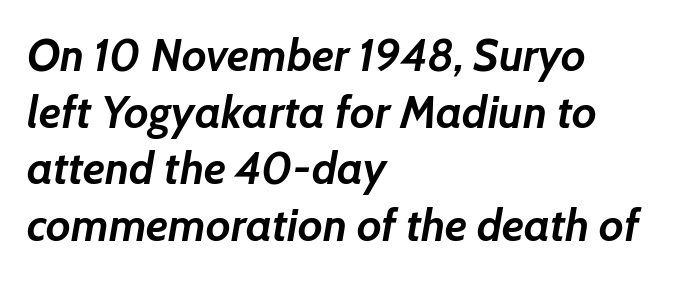
Notice how thick the strokes are: this is what a full bold looks like. This sample has the flowing, uneven cadence of proportional lettering. These lines were composed using italics. The tracking reads as untouched default to a designer's eye. The space beneath each line is pristine and unruled.
